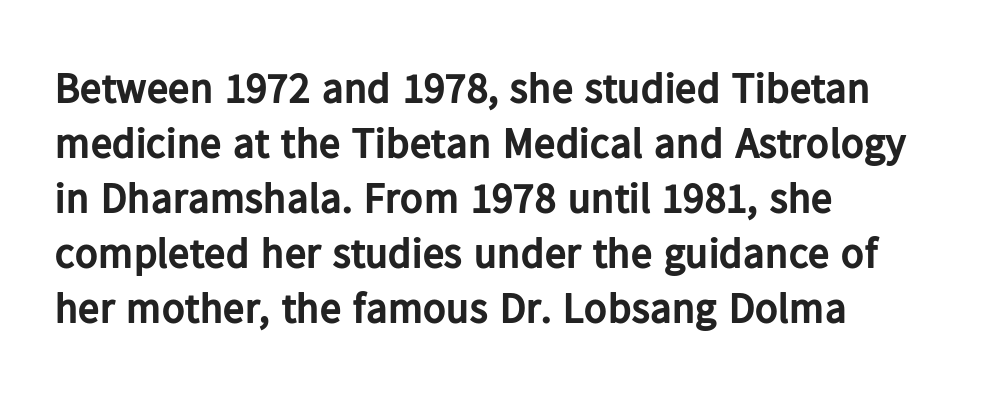
Q: Is the text bold? A: Yes.
Q: Is the text italic (slanted)? A: No, it is upright.
Q: Is the typeface a serif or a sans-serif typeface? A: Sans-serif.
Q: Is the text underlined? A: No.
Q: How is the paragraph aligned? A: Left-aligned.
Q: Is the spacing between letters normal or unusually wide? A: Normal.
Q: Is the spacing between lines tight, normal or loose? A: Normal.
Q: Width (condensed, normal, or wide)? A: Normal.
Q: Stroke contrast? A: Low.
Q: x-height? A: Medium.
Q: Monospaced? A: No.
